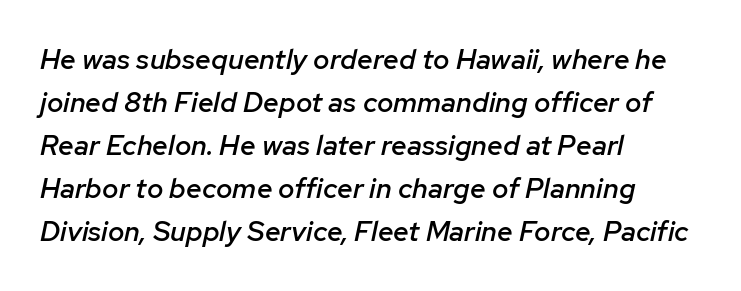
The image shows 28 px semibold type, italic (leaning right); set left-aligned, normal line spacing (1.54x), normal letter spacing, not underlined; low stroke contrast and a medium x-height.
